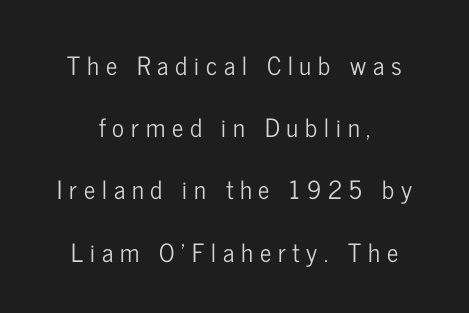
Unlike italic type, these characters show no tilt at all. Letters rest on an invisible, unmarked baseline. The text block is weighted toward neither margin, spreading evenly from the middle. How are the letters spaced? Widely, with obvious added tracking. The passage shown stacks its lines with a broad gap.
